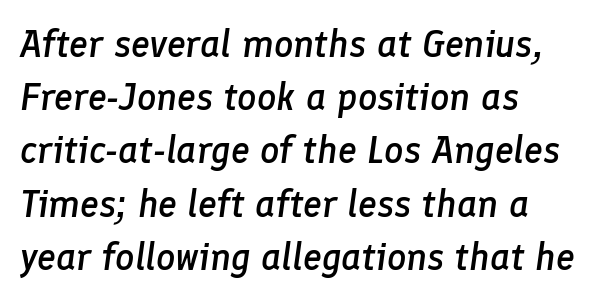
{"italic": "yes", "lean": "right", "slant_degrees": 8, "bold": "semi", "weight": "semibold", "width": "normal", "stroke_contrast": "low", "x_height": "medium", "monospaced": "no", "underline": "no", "align": "left", "line_spacing": "normal", "line_spacing_ratio": 1.4, "letter_spacing": "normal", "letter_spacing_em": 0.0, "glyph_px": 38}
